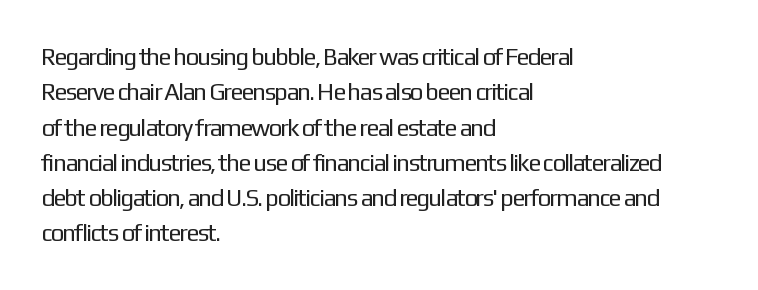
Q: Is the text bold? A: No.
Q: Is the text italic (slanted)? A: No, it is upright.
Q: Is the text underlined? A: No.
Q: How is the paragraph aligned? A: Left-aligned.
Q: Is the spacing between letters normal or unusually wide? A: Normal.
Q: Is the spacing between lines tight, normal or loose? A: Normal.
